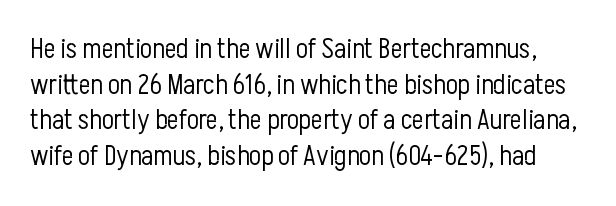
Spacing between characters is what you'd get straight out of the box. Vertically, the passage feels balanced, rows spaced as you'd expect. Is the stroke heavy? The answer is a plain regular-or-lighter. The type sits square on the baseline with zero lean.
